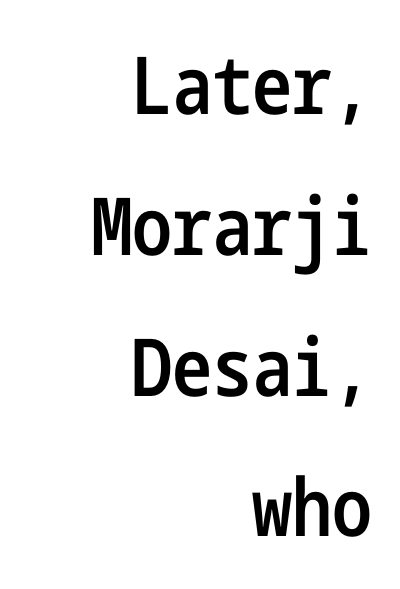
Serifs: no, the terminals of the letterforms are clean. Moderately thickened strokes mark this as semibold type. The space beneath each line is pristine and unruled. A typesetter would mark this as roman, not italic.
